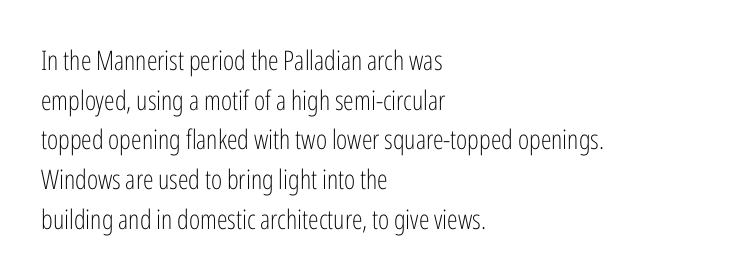
Q: Is the text bold? A: No.
Q: Is the text italic (slanted)? A: No, it is upright.
Q: Is the text underlined? A: No.
Q: How is the paragraph aligned? A: Left-aligned.
Q: Is the spacing between letters normal or unusually wide? A: Normal.
Q: Is the spacing between lines tight, normal or loose? A: Normal.
